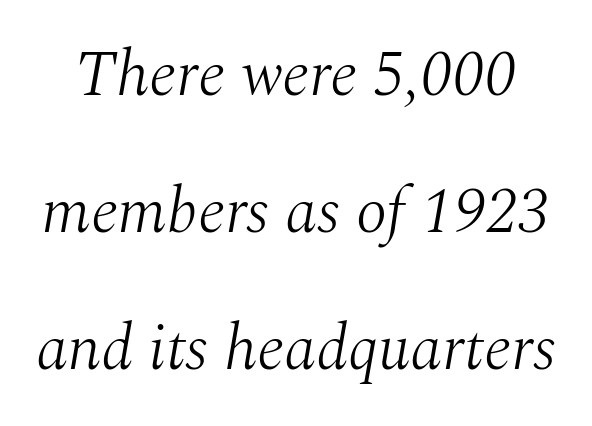
Q: Is the text bold? A: No.
Q: Is the text italic (slanted)? A: Yes, it leans right by about 10 degrees.
Q: Is the typeface a serif or a sans-serif typeface? A: Serif.
Q: Is the text underlined? A: No.
Q: Is the spacing between letters normal or unusually wide? A: Normal.
Q: Is the spacing between lines tight, normal or loose? A: Loose.
Q: Width (condensed, normal, or wide)? A: Normal.
Q: Stroke contrast? A: Medium.
Q: x-height? A: Medium.
Q: Monospaced? A: No.
